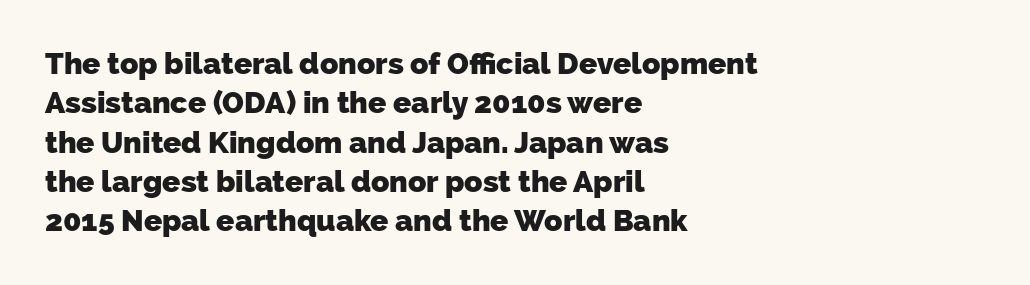
How are the letters spaced? Ordinarily, with no added tracking. Heavy, bold letterforms. A student would call this left alignment; a typographer would say flush left, rag right. Regarding leading, the lines here are spaced in the standard way. Letters rest on an invisible, unmarked baseline.
